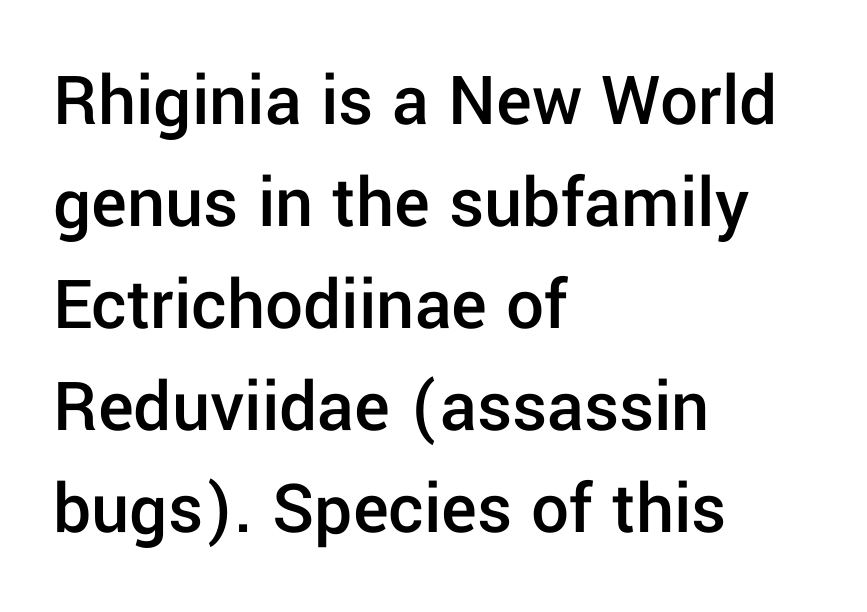
The image shows 75 px semibold sans-serif type, upright; set left-aligned, normal line spacing (1.36x), normal letter spacing, not underlined; low stroke contrast and a medium x-height.
